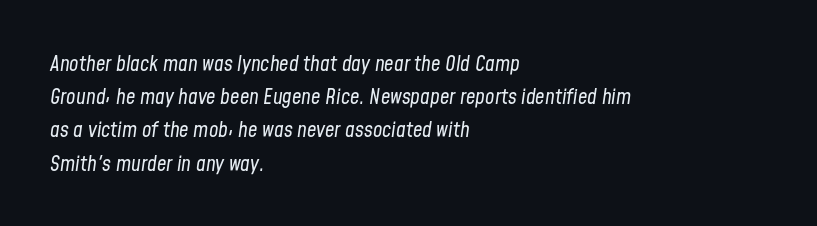
{"italic": "yes", "lean": "right", "slant_degrees": 8, "bold": "no", "underline": "no", "align": "left", "line_spacing": "normal", "line_spacing_ratio": 1.58, "letter_spacing": "normal", "letter_spacing_em": 0.0, "glyph_px": 21}
